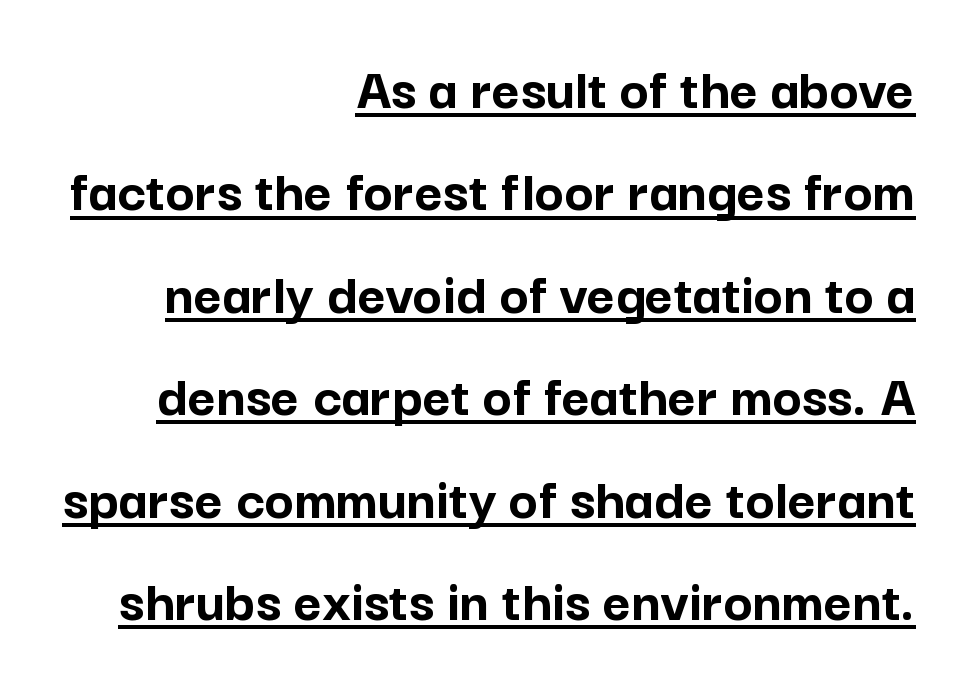
Do the characters align in a grid? No, the font is proportional. Letter spacing: default. Reading down the block, your eye finds every line finishing at a fixed right position. Each new line begins a customary step beneath the previous one. Look at the bottom of the vertical strokes: they stop flat, with no serifs.
